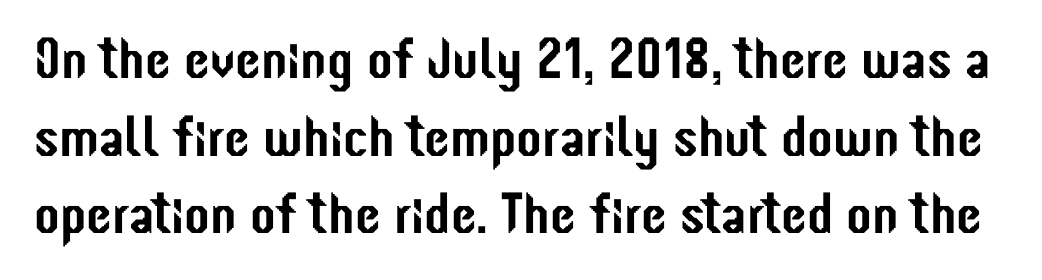
{"serif": "no", "italic": "no", "width": "condensed", "stroke_contrast": "low", "x_height": "medium", "monospaced": "no", "underline": "no", "line_spacing": "normal", "line_spacing_ratio": 1.34, "letter_spacing": "normal", "letter_spacing_em": 0.0, "glyph_px": 58}
